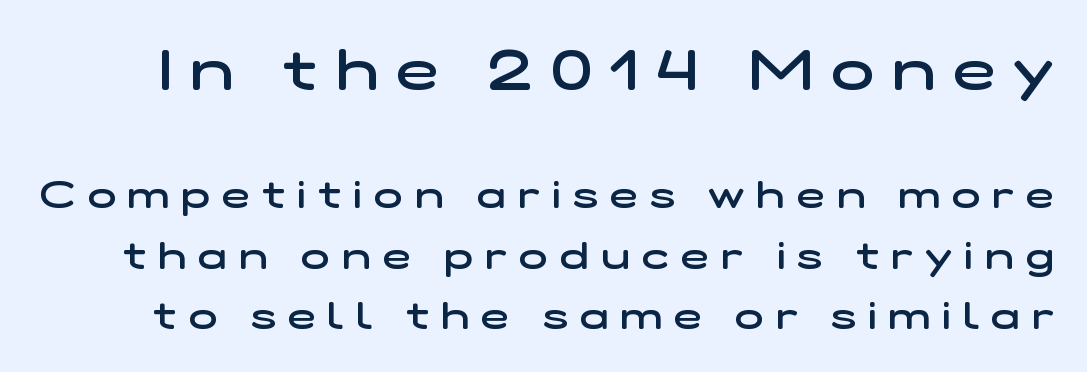
The image shows 57 px semibold, wide sans-serif type; set normal line spacing (1.6x), unusually wide letter spacing (+0.32 em), not underlined; the first (top) block is 1.5x larger; low stroke contrast and a medium x-height.
